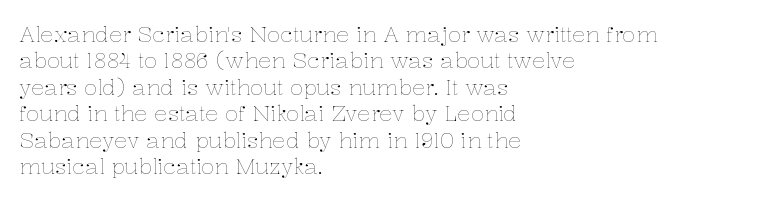
Q: Is the text bold? A: No.
Q: Is the text italic (slanted)? A: No, it is upright.
Q: Is the text underlined? A: No.
Q: How is the paragraph aligned? A: Left-aligned.
Q: Is the spacing between letters normal or unusually wide? A: Normal.
